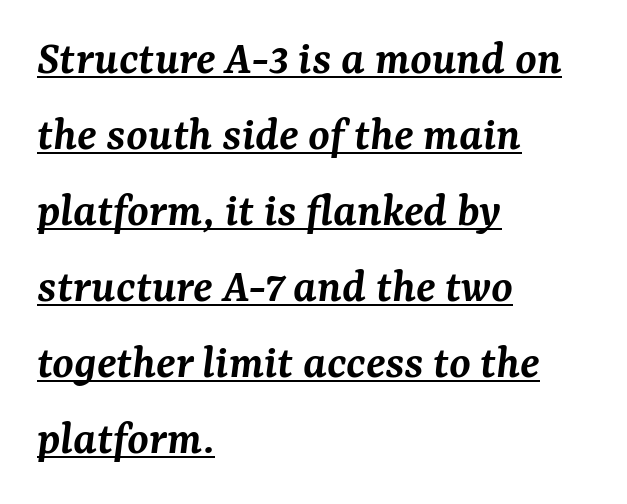
{"serif": "yes", "italic": "yes", "lean": "right", "slant_degrees": 7, "bold": "semi", "weight": "semibold", "width": "normal", "stroke_contrast": "medium", "x_height": "medium", "monospaced": "no", "underline": "yes", "align": "left", "line_spacing": "normal", "line_spacing_ratio": 1.55, "letter_spacing": "normal", "letter_spacing_em": 0.0, "glyph_px": 49}
